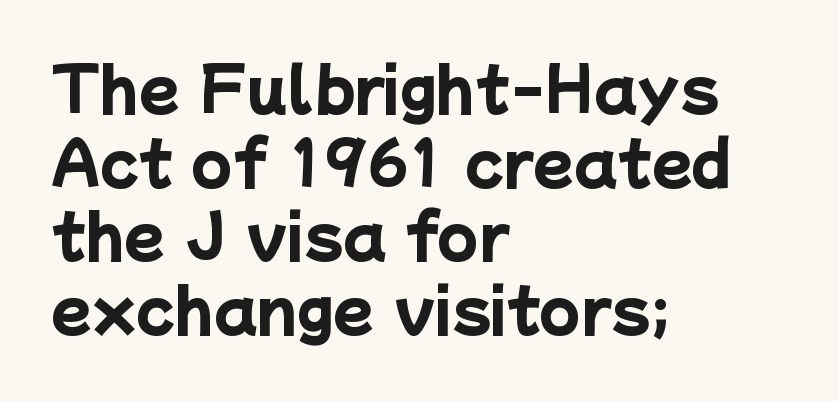
The image shows 59 px heavy sans-serif type; set left-aligned, normal line spacing (1.25x), normal letter spacing, not underlined; low stroke contrast and a medium x-height.
